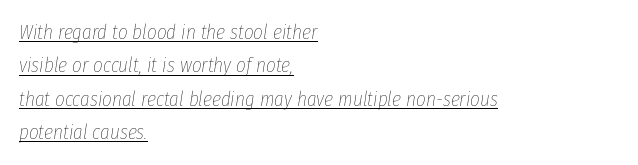
The font sits on the lighter half of the weight spectrum, regular included. Does the lettering tilt? It does — this is italic. No extra tracking has been applied to these lines. The lines are quadded left. The vertical gap from one line to the next is medium. Underline: present.
